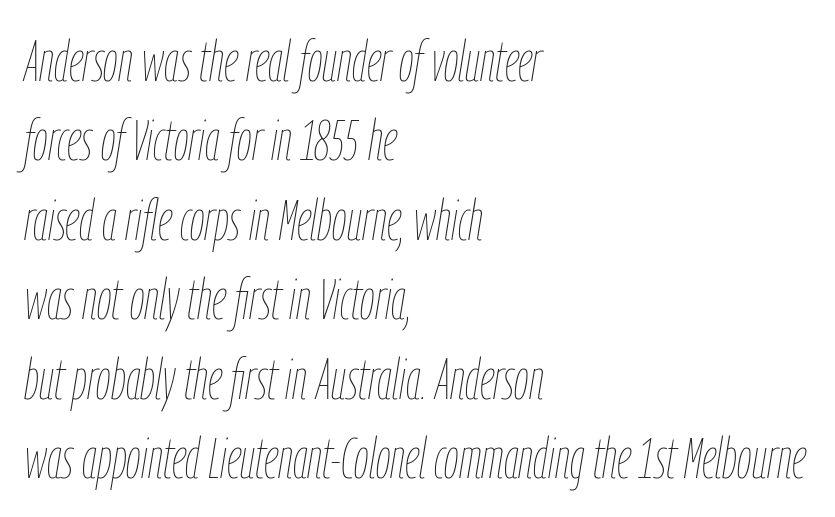
Regular leading. The face used here is proportionally spaced, like ordinary book or web type. The whole block is typeset with a tilt. Underlining? Definitely not there. Leftover space on each line is placed entirely after the last word.
